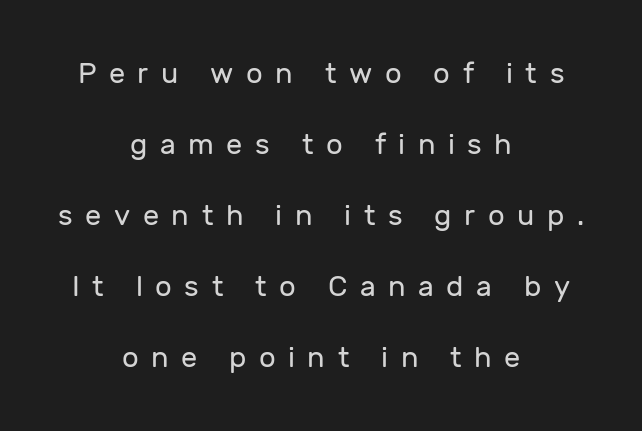
Here the designer chose a conventional face with non-uniform glyph widths. Casual observation: everything's sitting right in the middle. The letterforms sit at book weight or below. What's the leading like? Stretched, with rows far apart.
